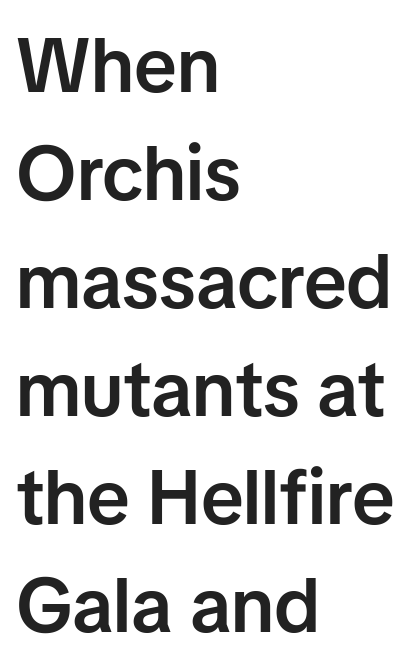
{"serif": "no", "italic": "no", "bold": "semi", "weight": "semibold", "width": "normal", "stroke_contrast": "low", "x_height": "medium", "monospaced": "no", "underline": "no", "align": "left", "line_spacing": "normal", "line_spacing_ratio": 1.42, "letter_spacing": "normal", "letter_spacing_em": 0.0, "glyph_px": 76}
